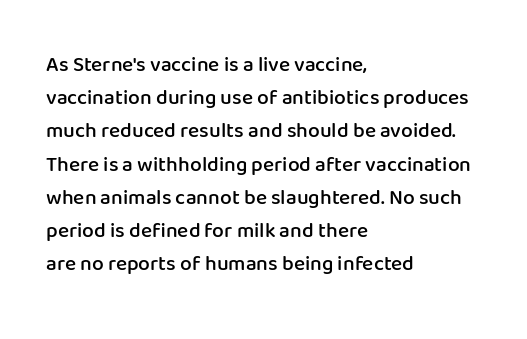
A typesetter would call this zero additional tracking. The foot of each line stays bare and open. Whoever set this chose a conventional vertical rhythm. Short and long lines alike share a common starting point at left. Stems and bowls a touch heavier than normal — semibold. The lettering stays uniformly vertical, giving the passage a roman look.
